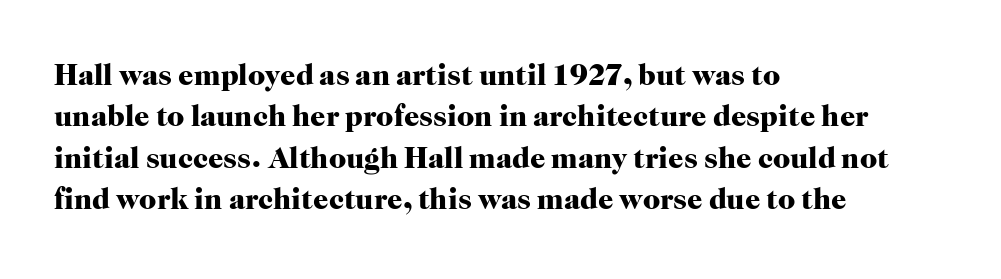
{"serif": "yes", "italic": "no", "bold": "yes", "weight": "heavy", "width": "normal", "stroke_contrast": "high", "x_height": "medium", "monospaced": "no", "underline": "no", "align": "left", "line_spacing": "normal", "line_spacing_ratio": 1.38, "letter_spacing": "normal", "letter_spacing_em": 0.0, "glyph_px": 30}
